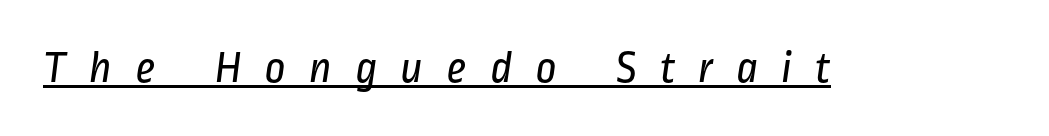
A continuous stroke trails under the words, as in a hyperlink. Do the characters align in a grid? No, the font is proportional. Stroke mass is kept to a normal reading level or below. Short note: letters widely spaced.
